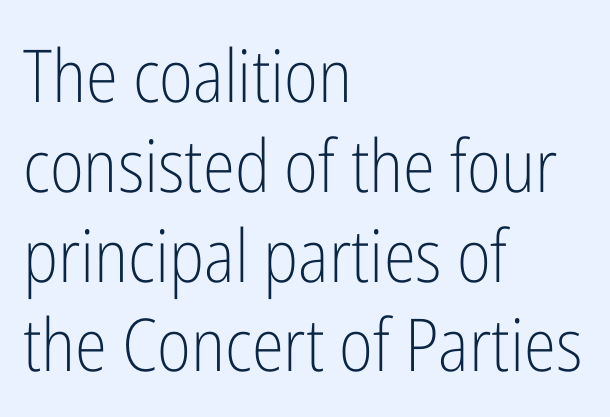
{"serif": "no", "italic": "no", "bold": "no", "weight": "light", "width": "condensed", "stroke_contrast": "low", "x_height": "medium", "monospaced": "no", "underline": "no", "align": "left", "line_spacing_ratio": 1.23, "letter_spacing": "normal", "letter_spacing_em": 0.0, "glyph_px": 73}
